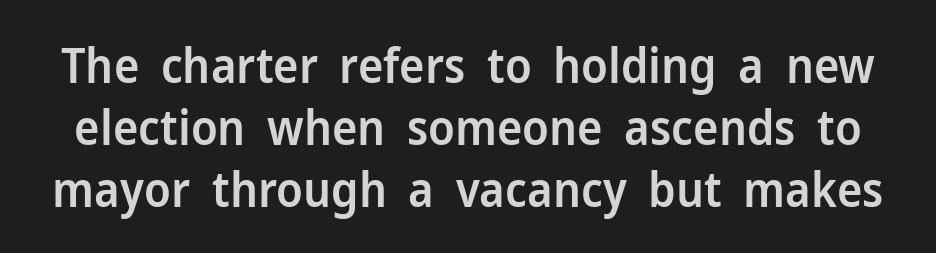
{"serif": "no", "italic": "no", "bold": "semi", "weight": "semibold", "width": "normal", "stroke_contrast": "low", "x_height": "medium", "monospaced": "no", "underline": "no", "line_spacing": "normal", "line_spacing_ratio": 1.29, "letter_spacing": "normal", "letter_spacing_em": 0.0, "glyph_px": 48}
